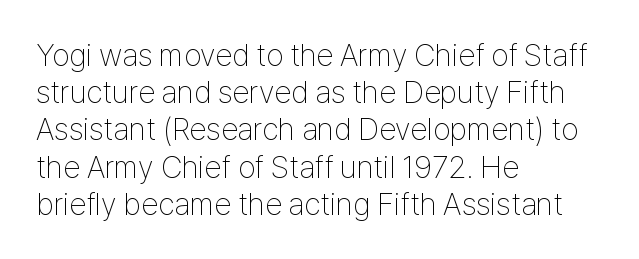
Honestly, the letter spacing is just normal — you wouldn't notice it. The lettering stays uniformly vertical, giving the passage a roman look. The text block is weighted toward the left margin, trailing off unevenly rightward. The face used here is proportionally spaced, like ordinary book or web type. Weight: regular or lighter.
